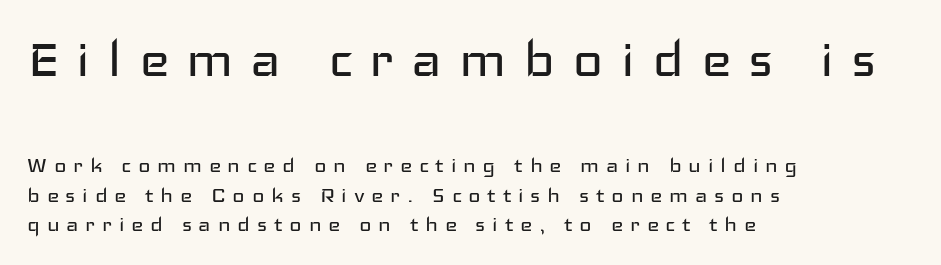
{"serif": "no", "italic": "no", "bold": "no", "weight": "regular", "width": "wide", "stroke_contrast": "low", "x_height": "medium", "monospaced": "no", "underline": "no", "align": "left", "line_spacing": "tight", "line_spacing_ratio": 1.13, "letter_spacing": "wide", "letter_spacing_em": 0.26, "larger_block": "first", "size_ratio": 2.5, "glyph_px": 65}
